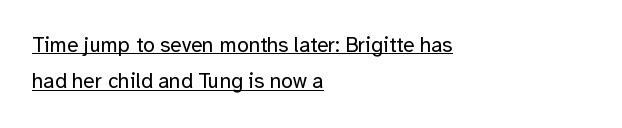
Q: Is the text bold? A: No.
Q: Is the text italic (slanted)? A: No, it is upright.
Q: Is the text underlined? A: Yes.
Q: How is the paragraph aligned? A: Left-aligned.
Q: Is the spacing between letters normal or unusually wide? A: Normal.
